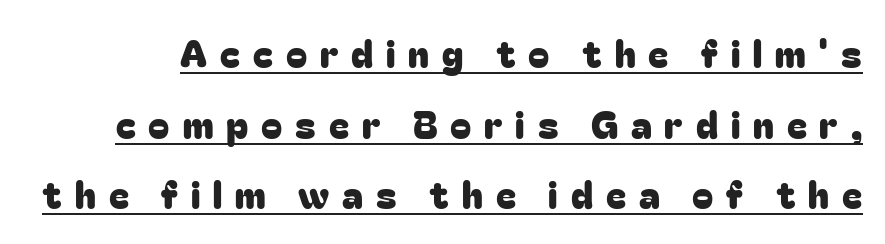
The sample's only ornament is a line tracing under the words. Display-style spreading of the glyphs; the letterfit is very open. Style check: upright. Stroke terminals: plain, sans-serif.
